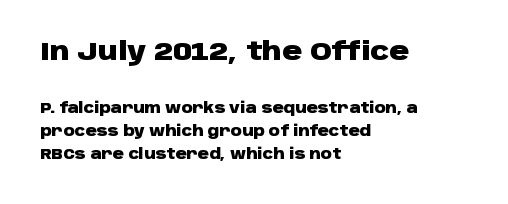
The letters in the upper block stand taller than those in the block below. The gaps between neighbouring characters are ordinary and unremarkable. The lettering stays uniformly vertical, giving the passage a roman look. Which margin do the lines hug? The left one — the right edge is uneven. The specimen omits any rule beneath the text block's lines.
